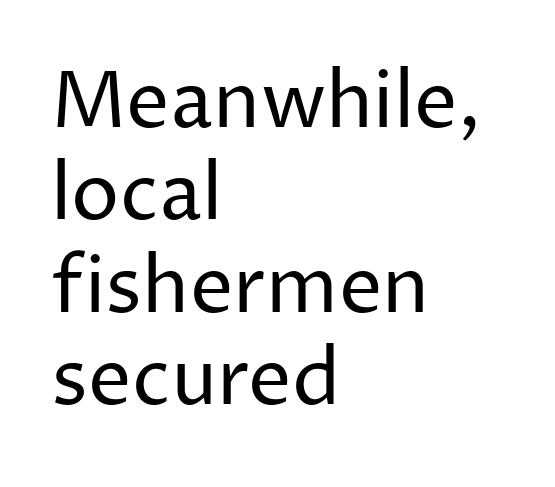
Stroke terminals: plain, sans-serif. Nothing unusual about the tracking: characters are spaced as the font intends. The glyphs are unaccompanied by any horizontal stroke below them. Is the block centered? No — it sits flush against the left margin. The strokes carry an ordinary text weight at most. Do the characters align in a grid? No, the font is proportional.
